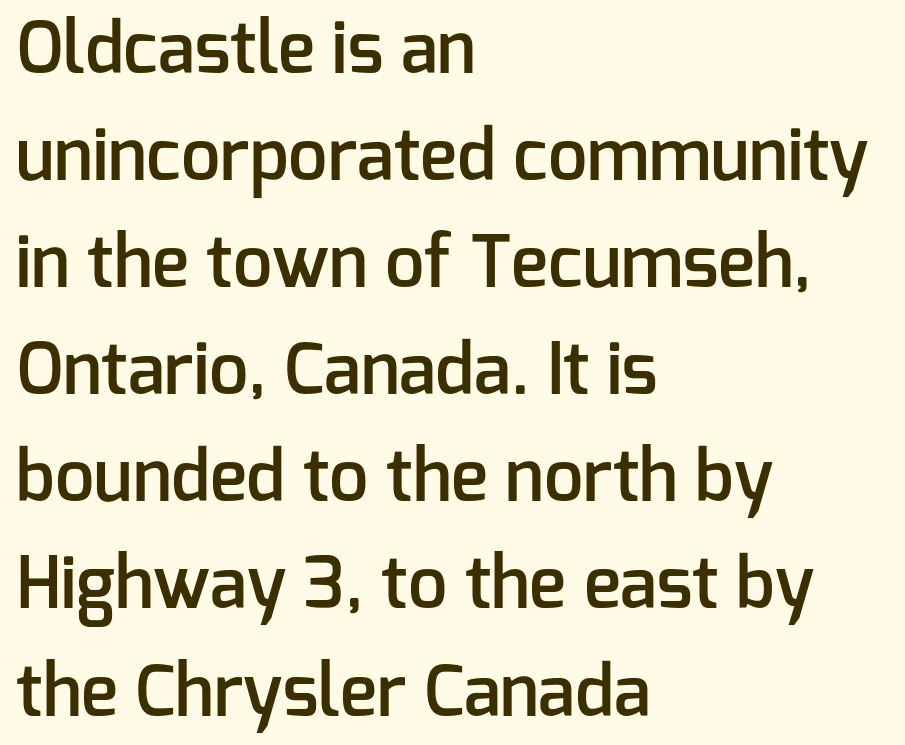
The image shows 70 px semibold sans-serif type, upright; set left-aligned, normal line spacing (1.53x), normal letter spacing, not underlined; low stroke contrast and a medium x-height.
